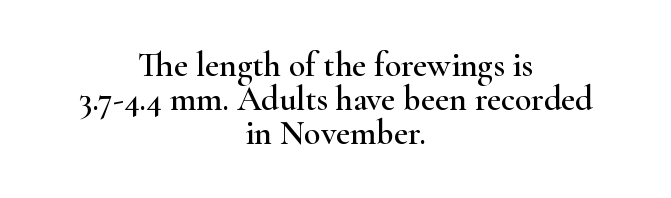
Q: Is the text italic (slanted)? A: No, it is upright.
Q: Is the typeface a serif or a sans-serif typeface? A: Serif.
Q: Is the text underlined? A: No.
Q: How is the paragraph aligned? A: Centered.
Q: Is the spacing between letters normal or unusually wide? A: Normal.
Q: Is the spacing between lines tight, normal or loose? A: Tight.
Q: Width (condensed, normal, or wide)? A: Wide.
Q: Stroke contrast? A: High.
Q: x-height? A: Small.
Q: Monospaced? A: No.
